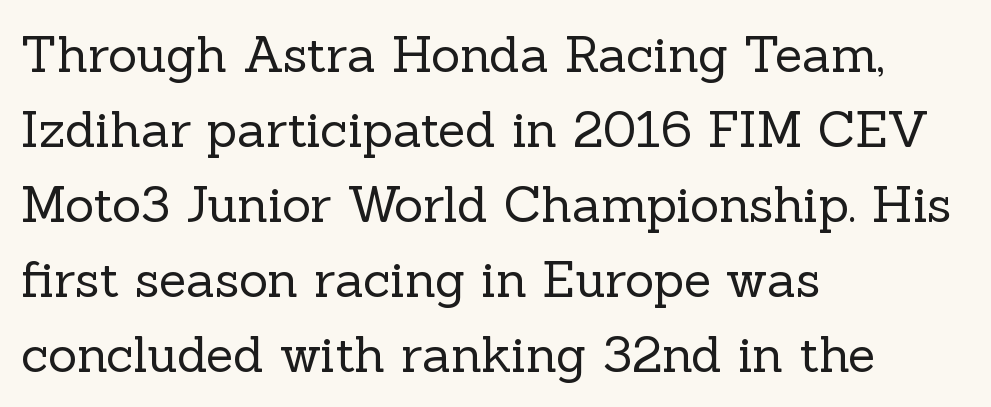
The image shows 50 px regular-weight serif type, upright; set left-aligned, normal line spacing (1.5x), normal letter spacing, not underlined; a medium x-height.
